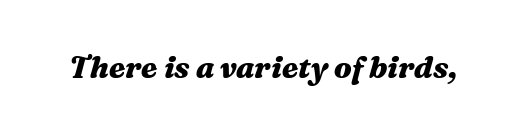
Compared with an ordinary text face, these strokes are far heavier — a full bold. Character widths vary here, with narrow letters taking less room than wide ones. Tracking value appears to be zero — textbook default spacing. The passage shown is not underscored anywhere.
